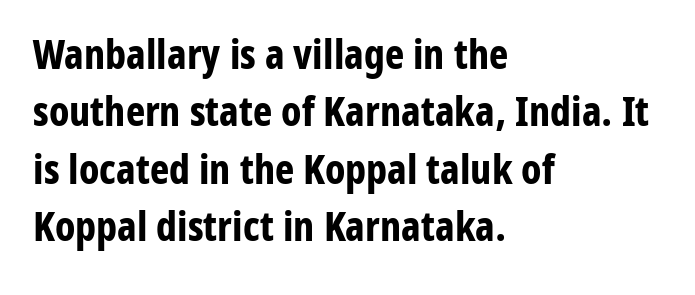
The passage shown is typeset with a sans-serif family. Summary of weight: heavy, a full bold. The rendering keeps characters at their native spacing. Upright lettering throughout. Anything drawn beneath the words? Only blank space. Leftover space on each line is placed entirely after the last word.
